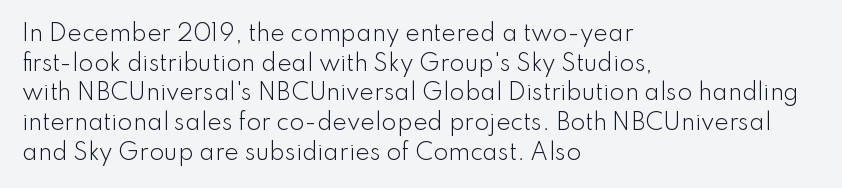
The image shows 22 px text type, upright; set left-aligned, normal line spacing (1.35x), normal letter spacing, not underlined.
